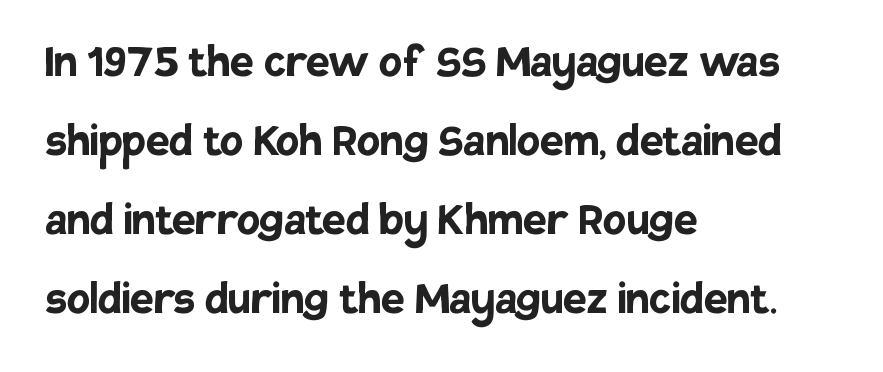
The image shows 53 px semibold sans-serif type, upright; set left-aligned, normal line spacing (1.49x), normal letter spacing, not underlined; low stroke contrast and a large x-height.
